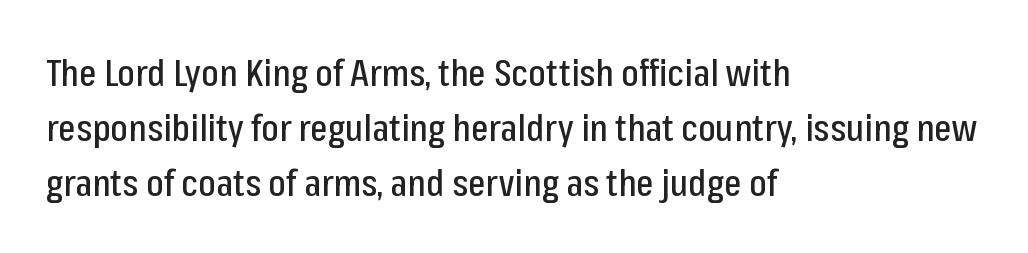
The image shows 37 px condensed sans-serif type, upright; set left-aligned, normal line spacing (1.48x), normal letter spacing, not underlined; low stroke contrast and a medium x-height.
